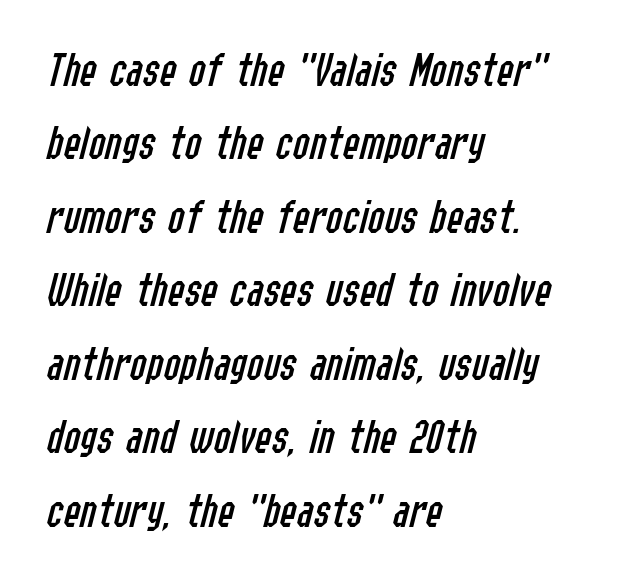
The image shows 50 px regular-weight, condensed type, italic (leaning right); set left-aligned, normal line spacing (1.47x), normal letter spacing, not underlined; low stroke contrast and a medium x-height.
